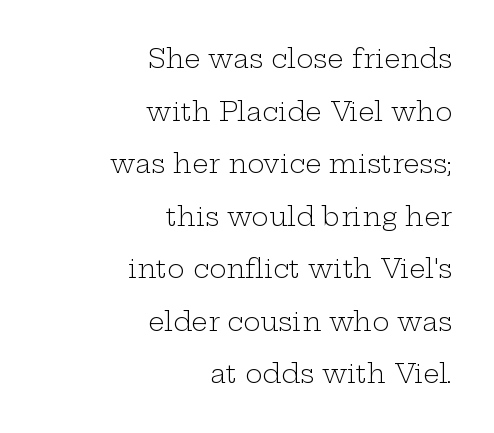
The image shows 26 px text type, upright; set right-aligned, loose line spacing (2.02x), normal letter spacing, not underlined.
